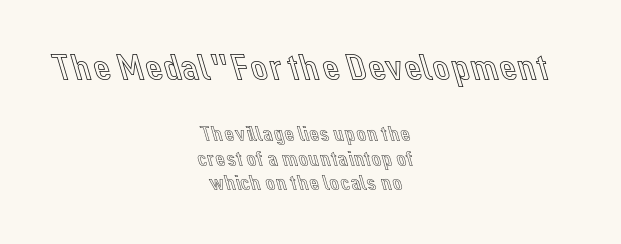
{"width": "normal", "x_height": "medium", "monospaced": "no", "underline": "no", "align": "center", "line_spacing": "tight", "line_spacing_ratio": 1.12, "letter_spacing": "normal", "letter_spacing_em": 0.0, "larger_block": "first", "size_ratio": 1.77, "glyph_px": 39}
